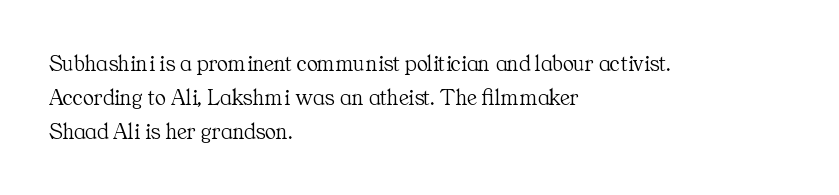
Q: Is the text bold? A: No.
Q: Is the text italic (slanted)? A: No, it is upright.
Q: Is the text underlined? A: No.
Q: How is the paragraph aligned? A: Left-aligned.
Q: Is the spacing between letters normal or unusually wide? A: Normal.
Q: Is the spacing between lines tight, normal or loose? A: Normal.
